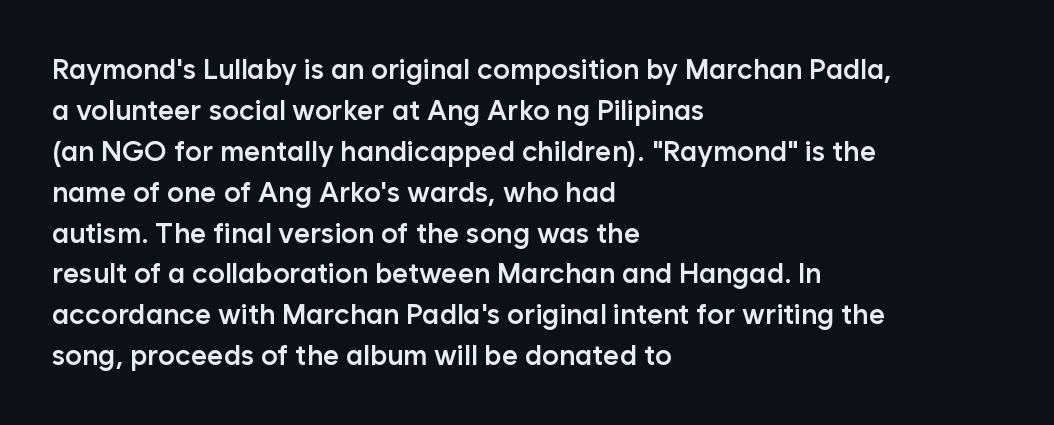
{"serif": "no", "italic": "no", "bold": "semi", "weight": "semibold", "width": "normal", "stroke_contrast": "low", "x_height": "medium", "monospaced": "no", "underline": "no", "align": "left", "line_spacing": "normal", "line_spacing_ratio": 1.46, "letter_spacing": "normal", "letter_spacing_em": 0.0, "glyph_px": 28}
